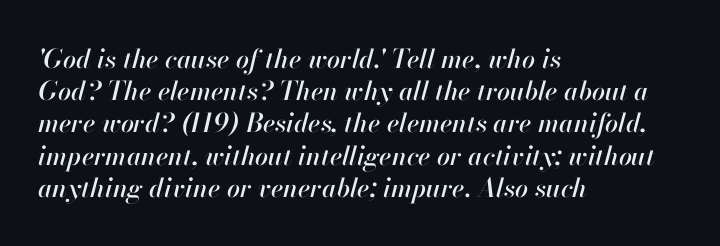
Q: Is the text italic (slanted)? A: Yes, it leans right by about 13 degrees.
Q: Is the text underlined? A: No.
Q: How is the paragraph aligned? A: Left-aligned.
Q: Is the spacing between letters normal or unusually wide? A: Normal.
